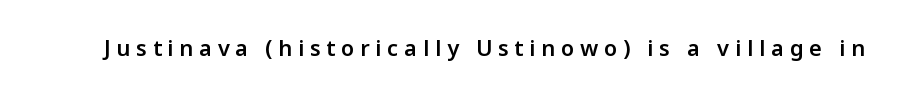
The image shows 22 px text type, upright; set unusually wide letter spacing (+0.26 em), not underlined.
